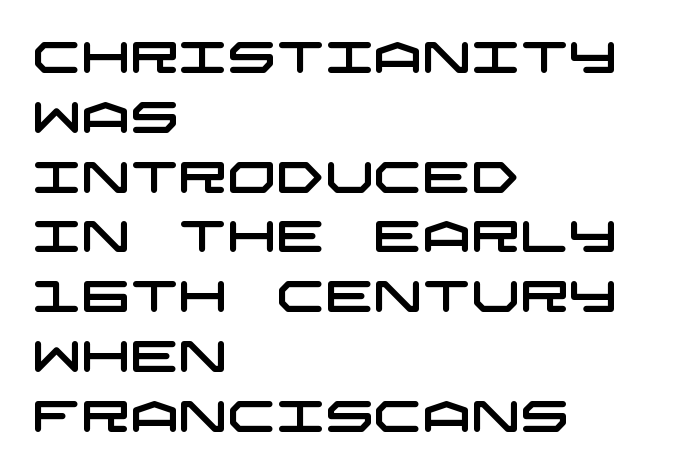
The tracking reads as untouched default to a designer's eye. Rows of type keep a routine distance in the vertical direction. Letters rest on an invisible, unmarked baseline. The letters carry no serifs — their stems end cleanly without finishing strokes. The rag falls on the right side of this text block.
